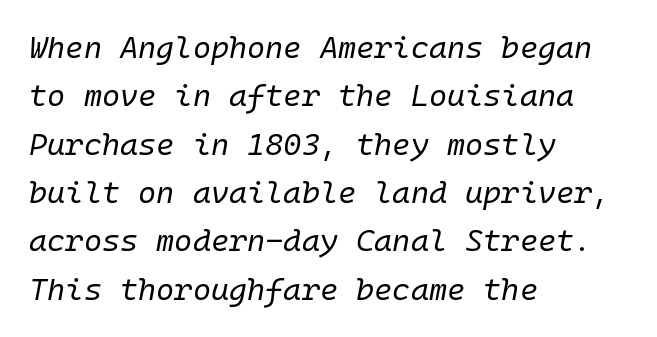
Normally led — the rows are evenly, conventionally spaced. Caption: multi-line text, flush left, ragged right. Stems and bowls with no extra thickness — not bold. The tracking reads as untouched default to a designer's eye. Glance below the letters and you will spot only blank space. This sample has the even, mechanical cadence of fixed-width lettering.
